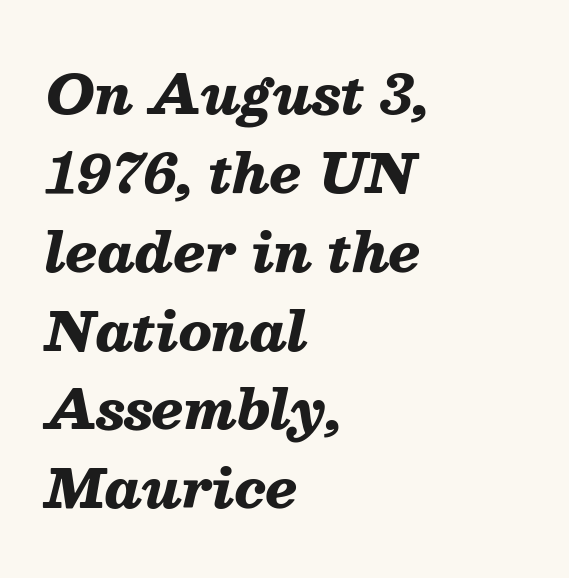
{"italic": "yes", "lean": "right", "slant_degrees": 13, "bold": "yes", "weight": "heavy", "width": "normal", "stroke_contrast": "medium", "x_height": "medium", "monospaced": "no", "underline": "no", "align": "left", "line_spacing": "normal", "line_spacing_ratio": 1.46, "letter_spacing": "normal", "letter_spacing_em": 0.0, "glyph_px": 54}
